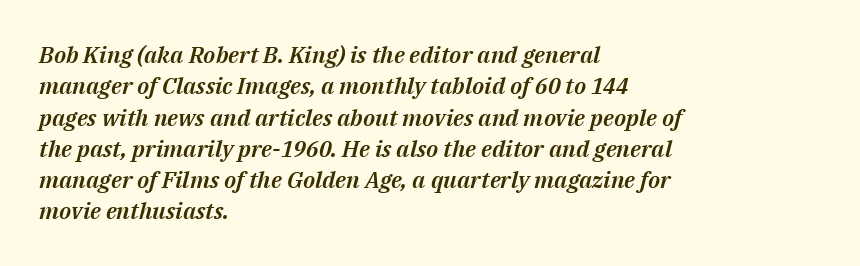
The image shows 23 px text type, italic (leaning right); set left-aligned, normal line spacing (1.36x), normal letter spacing, not underlined.
